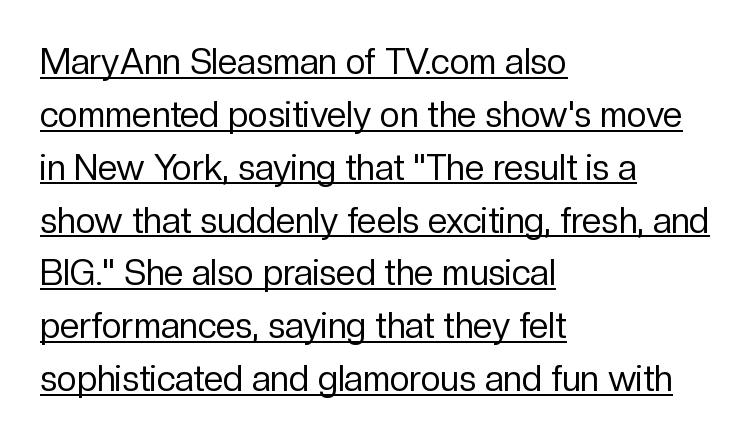
{"serif": "no", "italic": "no", "bold": "no", "weight": "regular", "width": "normal", "stroke_contrast": "low", "x_height": "medium", "monospaced": "no", "underline": "yes", "align": "left", "line_spacing": "normal", "line_spacing_ratio": 1.51, "letter_spacing": "normal", "letter_spacing_em": 0.0, "glyph_px": 35}
